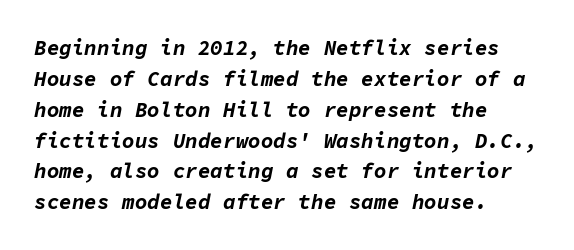
If you measured baseline to baseline, you'd find a middling distance. The face used here is rendered with its standard letterfit. The rendering uses a bold face; every stroke is thick and dark. The passage is arranged the way most books set body copy — flush left.
